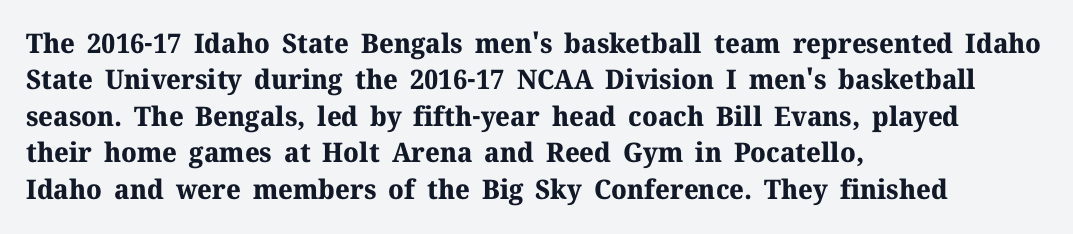
{"italic": "no", "bold": "yes", "underline": "no", "align": "left", "line_spacing": "normal", "line_spacing_ratio": 1.35, "letter_spacing": "normal", "letter_spacing_em": 0.0, "glyph_px": 27}
